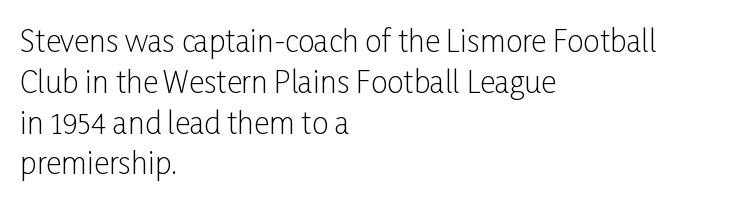
A typesetter would call this zero additional tracking. Note the varied advance widths — an 'i' is clearly narrower than an 'm'. Only glyphs here, with clear space below each row. Look at the bottom of the vertical strokes: they stop flat, with no serifs. The letters look calm and open, with moderate or lighter stems.
